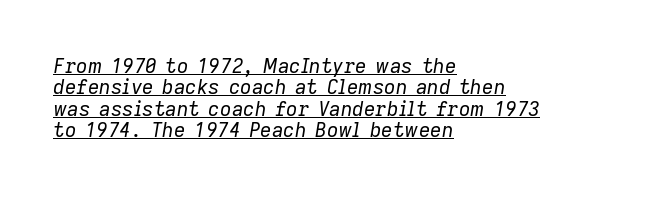
The text block is weighted toward the left margin, trailing off unevenly rightward. Every character sits at an angle, as italics do. The gaps between neighbouring characters are ordinary and unremarkable. A light-to-regular cut is what we see here. What's the leading like? Squeezed, with rows nearly overlapping. The words here are underlined.
